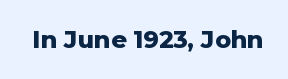
What stands out about the letter spacing? Nothing — it is the standard amount. Upright lettering throughout. Bold? Absolutely — the strokes are thick and heavy. The glyphs are unaccompanied by any horizontal stroke below them.
